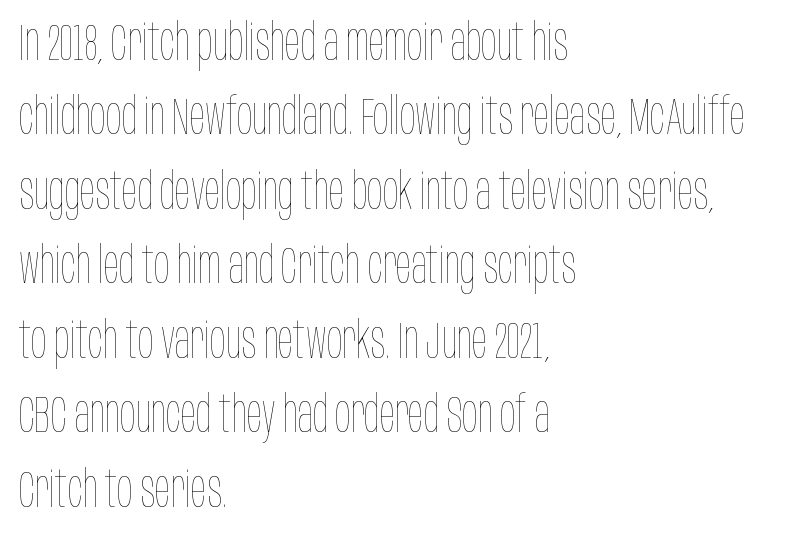
Q: Is the text bold? A: No.
Q: Is the text italic (slanted)? A: No, it is upright.
Q: Is the text underlined? A: No.
Q: How is the paragraph aligned? A: Left-aligned.
Q: Is the spacing between letters normal or unusually wide? A: Normal.
Q: Is the spacing between lines tight, normal or loose? A: Normal.
Q: Width (condensed, normal, or wide)? A: Condensed.
Q: Stroke contrast? A: Low.
Q: x-height? A: Large.
Q: Monospaced? A: No.
